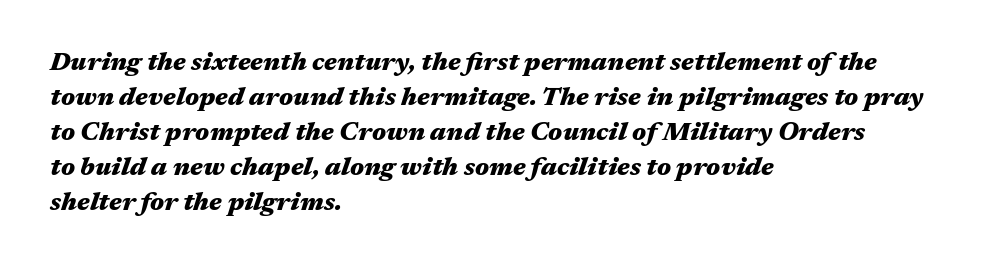
{"italic": "yes", "lean": "right", "slant_degrees": 17, "bold": "yes", "underline": "no", "align": "left", "line_spacing": "normal", "line_spacing_ratio": 1.35, "letter_spacing": "normal", "letter_spacing_em": 0.0, "glyph_px": 26}
